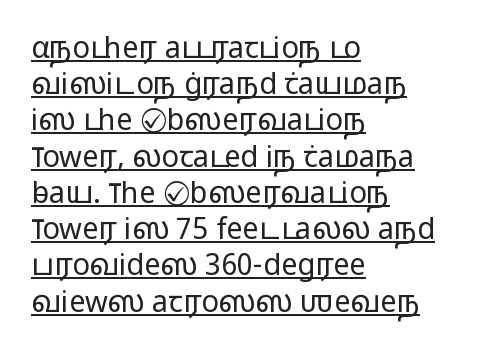
{"serif": "no", "italic": "no", "bold": "no", "weight": "light", "width": "wide", "stroke_contrast": "low", "x_height": "medium", "monospaced": "no", "underline": "yes", "align": "left", "line_spacing": "normal", "line_spacing_ratio": 1.25, "letter_spacing": "normal", "letter_spacing_em": 0.0, "glyph_px": 29}
